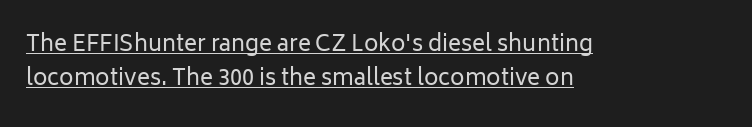
{"italic": "no", "bold": "no", "underline": "yes", "align": "left", "line_spacing": "normal", "line_spacing_ratio": 1.55, "letter_spacing": "normal", "letter_spacing_em": 0.0, "glyph_px": 22}
